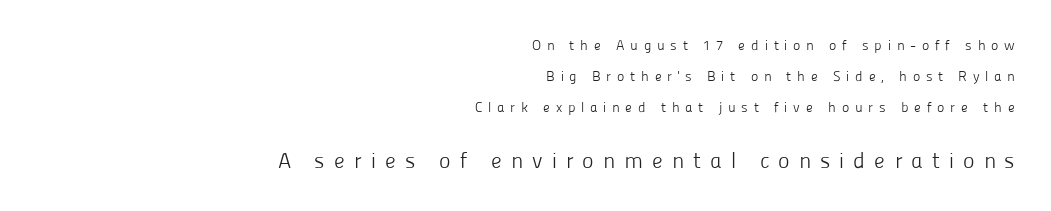
Q: Is the text bold? A: No.
Q: Is the text italic (slanted)? A: No, it is upright.
Q: Is the text underlined? A: No.
Q: How is the paragraph aligned? A: Right-aligned.
Q: Is the spacing between letters normal or unusually wide? A: Unusually wide.
Q: Is the spacing between lines tight, normal or loose? A: Loose.
Q: Which block of text is set in a larger size, the first (top) or the second (bottom)? A: The second (bottom) one.
